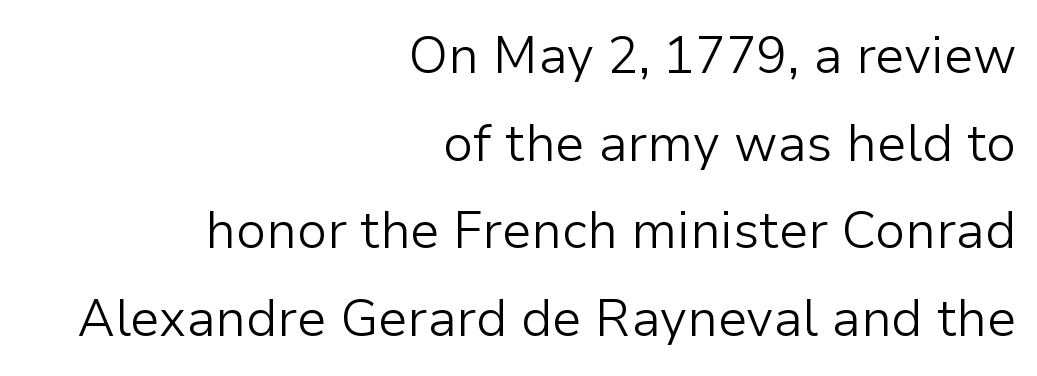
The image shows 51 px light sans-serif type, upright; set right-aligned, line spacing 1.72x, normal letter spacing, not underlined; low stroke contrast and a medium x-height.
